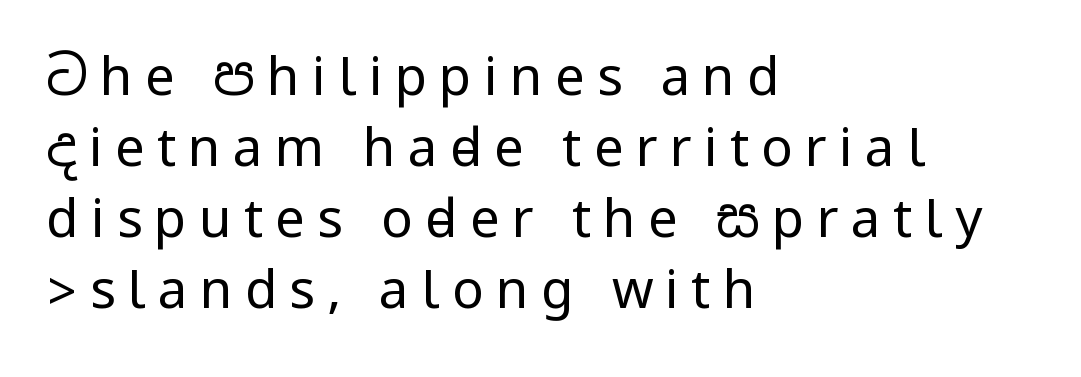
{"serif": "no", "italic": "no", "bold": "no", "weight": "regular", "width": "condensed", "stroke_contrast": "low", "underline": "no", "align": "left", "line_spacing": "normal", "line_spacing_ratio": 1.34, "letter_spacing": "wide", "letter_spacing_em": 0.23, "glyph_px": 53}
